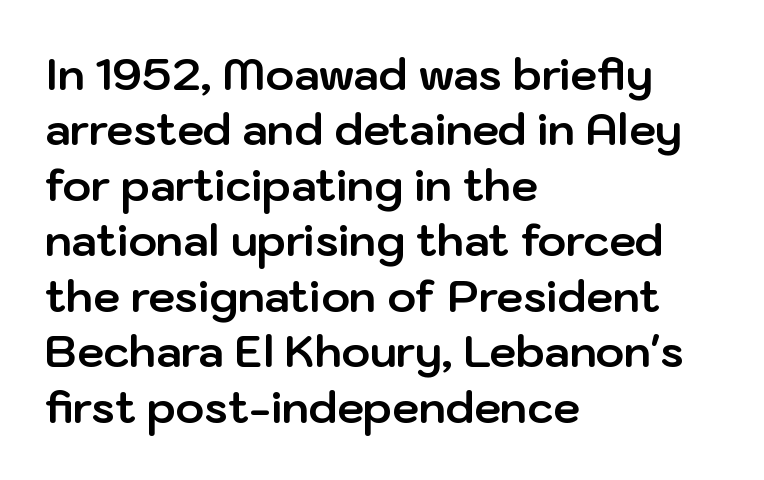
Q: Is the text bold? A: Yes.
Q: Is the text italic (slanted)? A: No, it is upright.
Q: Is the typeface a serif or a sans-serif typeface? A: Sans-serif.
Q: Is the text underlined? A: No.
Q: How is the paragraph aligned? A: Left-aligned.
Q: Is the spacing between letters normal or unusually wide? A: Normal.
Q: Is the spacing between lines tight, normal or loose? A: Normal.
Q: Width (condensed, normal, or wide)? A: Normal.
Q: Stroke contrast? A: Low.
Q: x-height? A: Medium.
Q: Monospaced? A: No.
